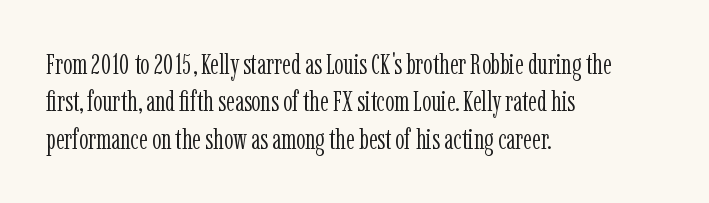
{"serif": "yes", "italic": "no", "bold": "no", "weight": "light", "width": "condensed", "stroke_contrast": "low", "x_height": "medium", "monospaced": "no", "underline": "no", "align": "left", "line_spacing": "normal", "line_spacing_ratio": 1.29, "letter_spacing": "normal", "letter_spacing_em": 0.0, "glyph_px": 29}
